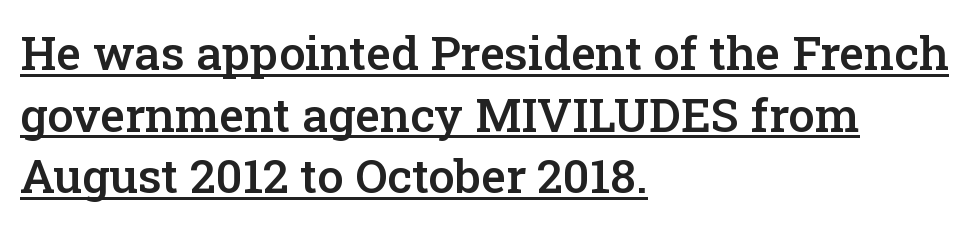
{"serif": "yes", "italic": "no", "bold": "semi", "weight": "semibold", "width": "normal", "stroke_contrast": "low", "x_height": "medium", "monospaced": "no", "underline": "yes", "align": "left", "line_spacing": "normal", "line_spacing_ratio": 1.31, "letter_spacing": "normal", "letter_spacing_em": 0.0, "glyph_px": 47}
